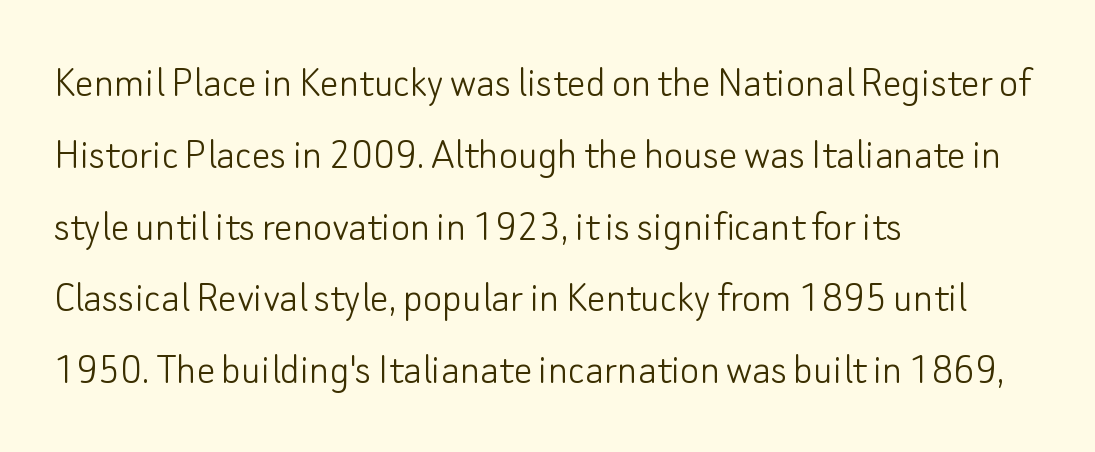
The face looks like a standard text weight, possibly lighter. The passage shown is typed in a proportional face where columns would drift. Notice how the passage keeps a crisp vertical edge on the left only. Serifs: no, the terminals of the letterforms are clean.
